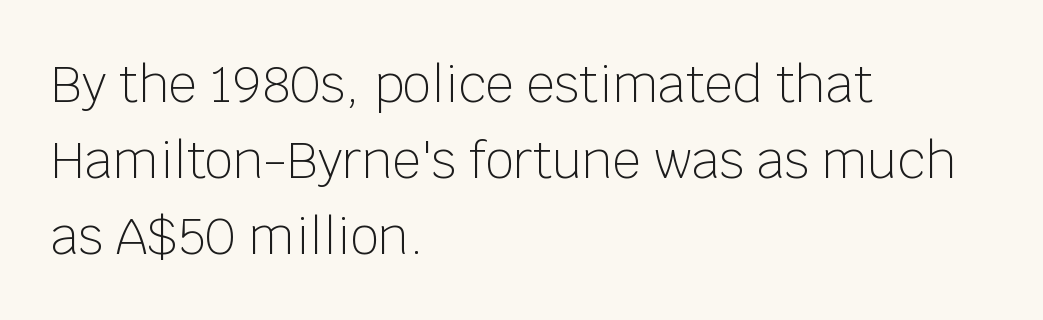
The image shows 50 px light sans-serif type, upright; set left-aligned, normal line spacing (1.52x), normal letter spacing, not underlined; low stroke contrast and a large x-height.
